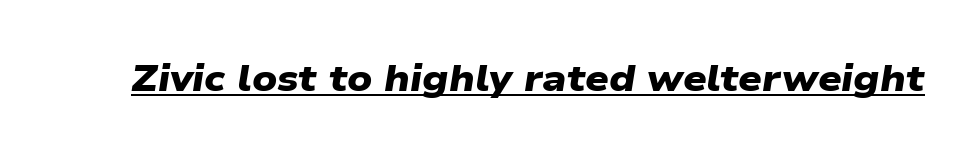
Serifs: no, the terminals of the letterforms are clean. A typesetter would call this proportional, since set widths differ per character. Chunky letters — that's bold for sure. Does a line run under the words? Yes, clearly. This rendering leaves character spacing at its baseline value.
